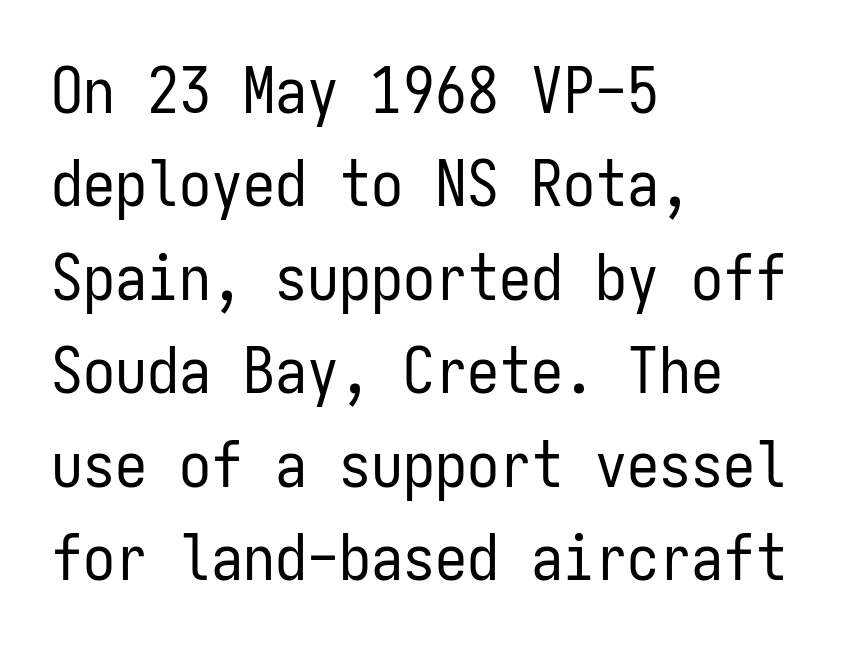
The leading is moderate, giving the passage an even texture. Alignment: flush left. Compared with typical body copy, the letter spacing here is the same. Think of a typewriter: that constant character pitch is what you see here. Stems here are at most as thick as an everyday book face. No word sits above an underline.
